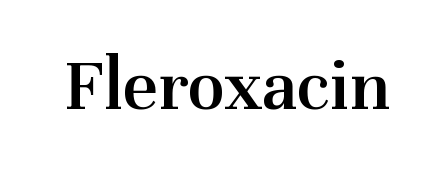
Q: Is the text bold? A: Semi-bold.
Q: Is the text italic (slanted)? A: No, it is upright.
Q: Is the typeface a serif or a sans-serif typeface? A: Serif.
Q: Is the text underlined? A: No.
Q: Is the spacing between letters normal or unusually wide? A: Normal.
Q: Width (condensed, normal, or wide)? A: Normal.
Q: Stroke contrast? A: Medium.
Q: x-height? A: Medium.
Q: Monospaced? A: No.
